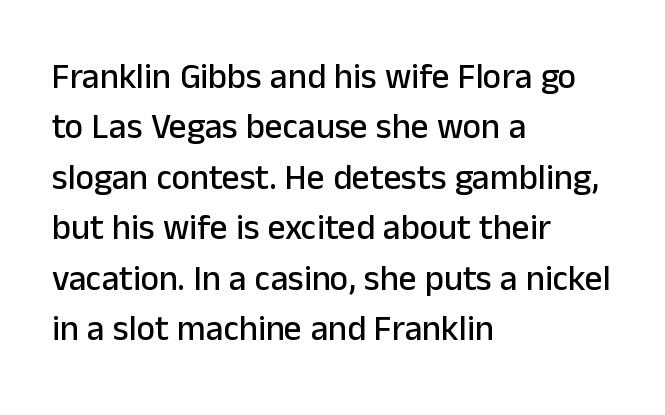
The image shows 35 px sans-serif type, upright; set left-aligned, normal line spacing (1.44x), normal letter spacing, not underlined; low stroke contrast and a medium x-height.
